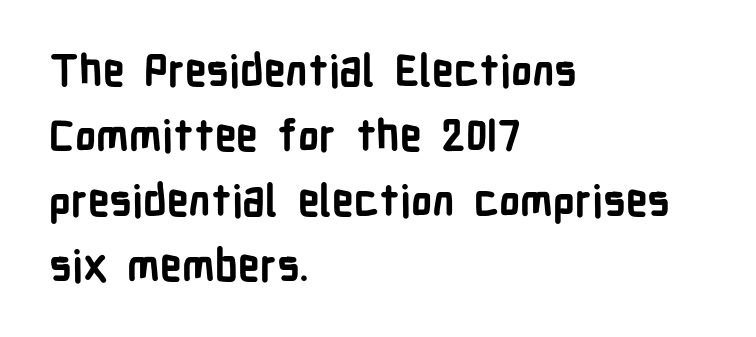
{"serif": "no", "italic": "no", "bold": "yes", "weight": "bold", "width": "condensed", "stroke_contrast": "low", "x_height": "medium", "monospaced": "no", "underline": "no", "align": "left", "line_spacing": "normal", "line_spacing_ratio": 1.51, "letter_spacing": "normal", "letter_spacing_em": 0.0, "glyph_px": 43}
